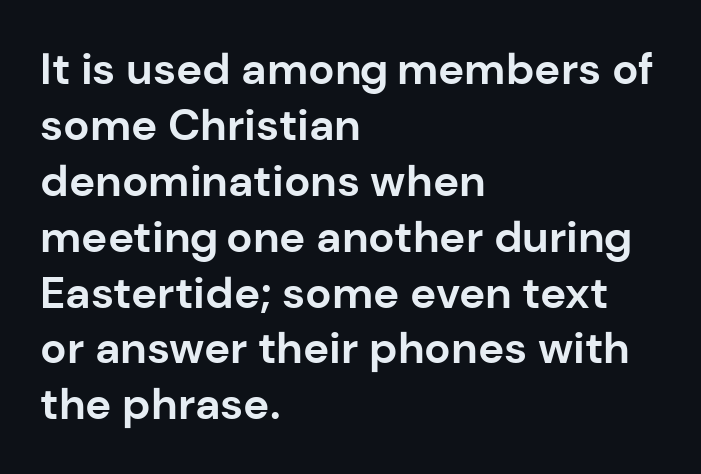
{"serif": "no", "italic": "no", "bold": "yes", "weight": "bold", "width": "normal", "stroke_contrast": "low", "x_height": "medium", "monospaced": "no", "underline": "no", "align": "left", "line_spacing": "normal", "line_spacing_ratio": 1.27, "letter_spacing": "normal", "letter_spacing_em": 0.0, "glyph_px": 44}
